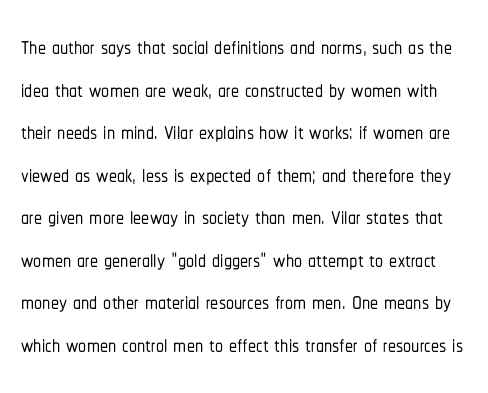
Regarding serifs, this sample does without them. Spacing verdict: proportional, widths tailored to each character. The specimen omits any rule beneath the text block's lines. Reading down the column, the eye jumps a familiar distance to each next line. In terms of letterspacing, this is plain default setting. Posture: vertical.
